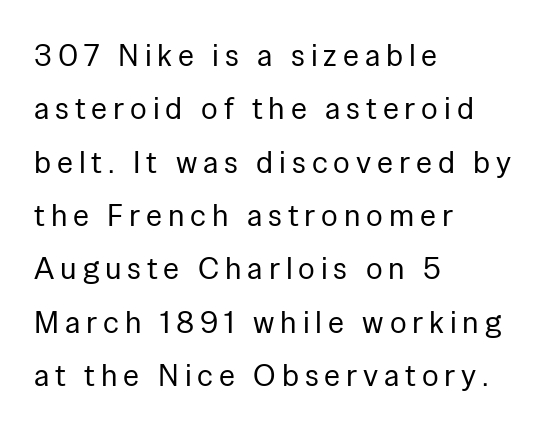
The image shows 31 px regular-weight sans-serif type, upright; set left-aligned, line spacing 1.72x, not underlined; low stroke contrast and a medium x-height.
